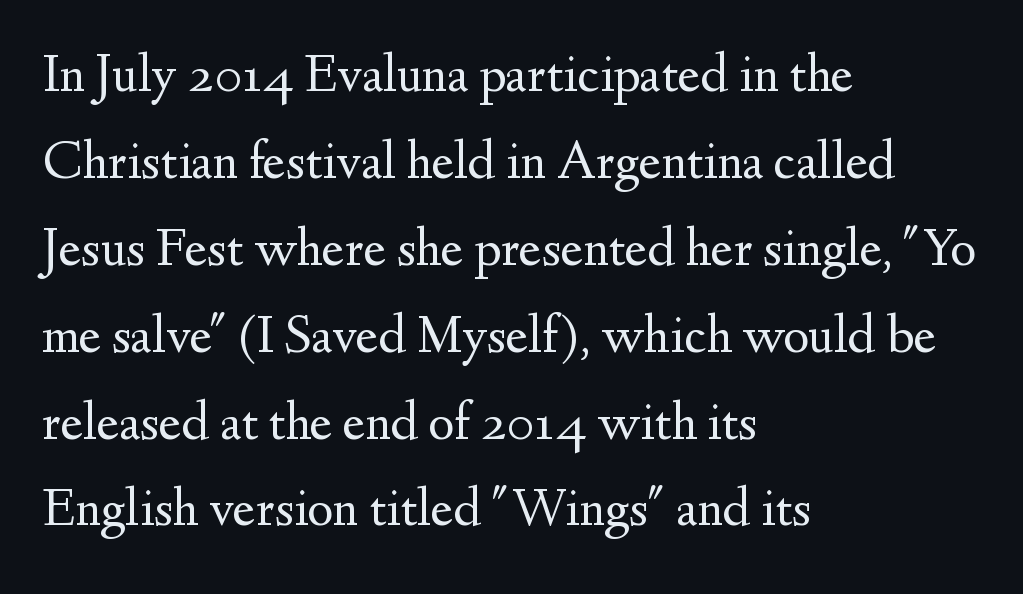
The image shows 55 px regular-weight serif type, upright; set left-aligned, normal line spacing (1.58x), normal letter spacing, not underlined; medium stroke contrast and a small x-height.
